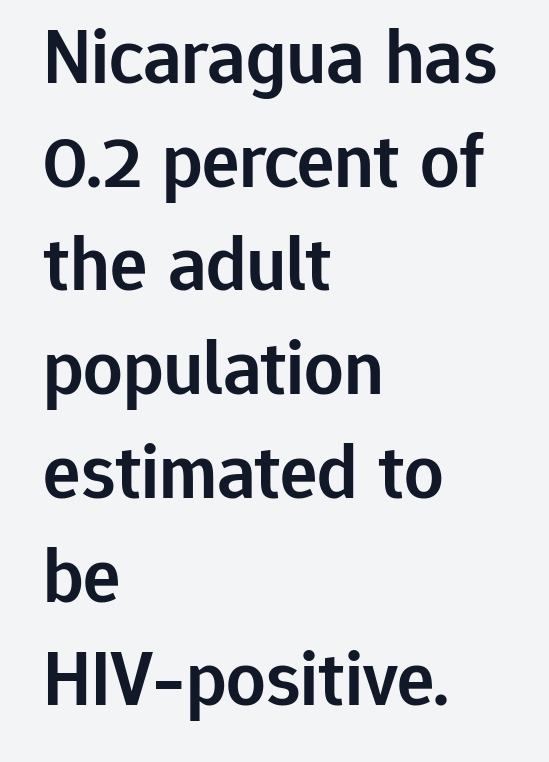
The image shows 78 px semibold sans-serif type, upright; set left-aligned, normal line spacing (1.33x), normal letter spacing, not underlined; low stroke contrast and a medium x-height.
